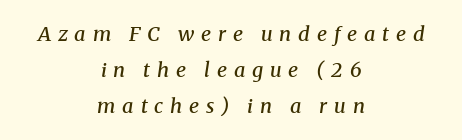
{"italic": "yes", "lean": "right", "slant_degrees": 8, "bold": "semi", "underline": "no", "align": "center", "line_spacing_ratio": 1.79, "letter_spacing": "wide", "letter_spacing_em": 0.34, "glyph_px": 20}
